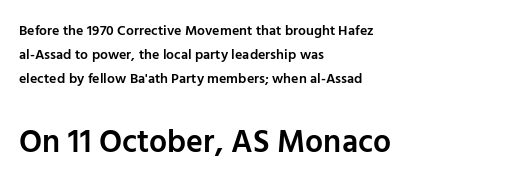
The image shows 32 px semibold sans-serif type, upright; set left-aligned, line spacing 1.71x, normal letter spacing, not underlined; the second (bottom) block is 2.29x larger; low stroke contrast and a medium x-height.
